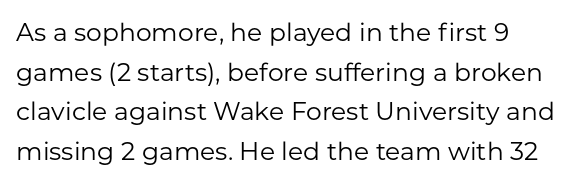
The typeface has the unassuming heft of standard copy or less. This sample uses an upright cut, with every glyph sitting square on the baseline. These lines keep a tight, regular rhythm from letter to letter. The foot of each line stays bare and open. What's the leading like? Ordinary, nothing unusual.
